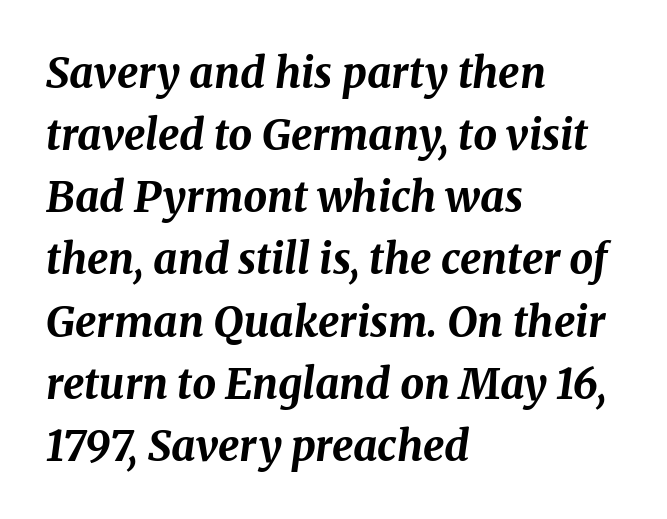
{"italic": "yes", "lean": "right", "slant_degrees": 8, "bold": "yes", "weight": "bold", "width": "normal", "stroke_contrast": "medium", "x_height": "medium", "monospaced": "no", "underline": "no", "align": "left", "line_spacing": "normal", "line_spacing_ratio": 1.48, "letter_spacing": "normal", "letter_spacing_em": 0.0, "glyph_px": 42}
